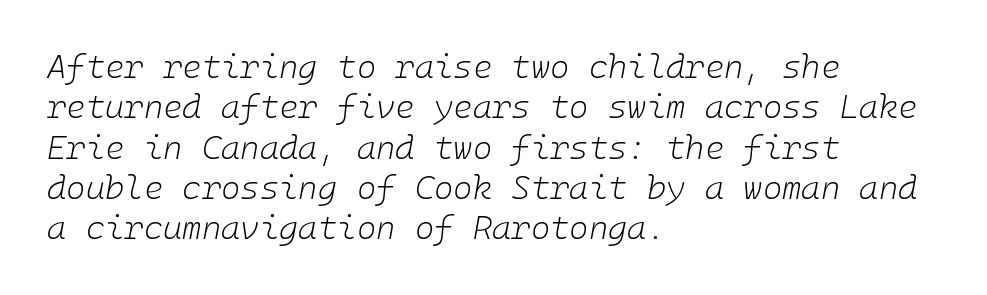
Q: Is the text bold? A: No.
Q: Is the text italic (slanted)? A: Yes, it leans right by about 10 degrees.
Q: Is the text underlined? A: No.
Q: How is the paragraph aligned? A: Left-aligned.
Q: Is the spacing between letters normal or unusually wide? A: Normal.
Q: Width (condensed, normal, or wide)? A: Normal.
Q: Stroke contrast? A: Low.
Q: x-height? A: Medium.
